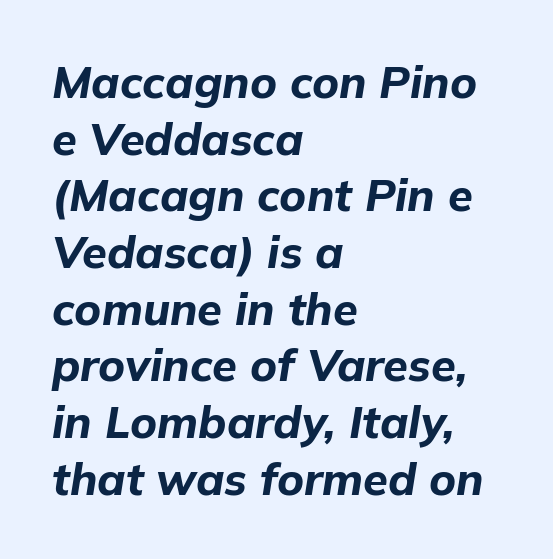
{"italic": "yes", "lean": "right", "slant_degrees": 9, "bold": "yes", "weight": "bold", "width": "normal", "stroke_contrast": "low", "x_height": "medium", "monospaced": "no", "underline": "no", "align": "left", "line_spacing": "normal", "line_spacing_ratio": 1.26, "letter_spacing": "normal", "letter_spacing_em": 0.0, "glyph_px": 45}
